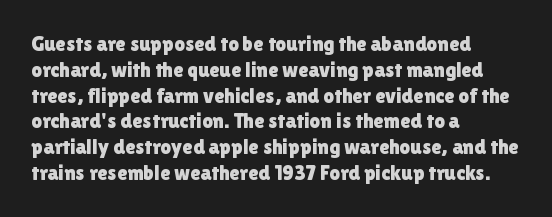
The image shows 21 px text type, upright; set left-aligned, line spacing 1.23x, normal letter spacing, not underlined.
